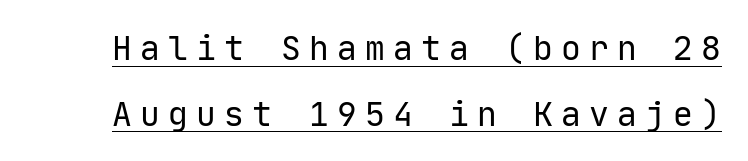
Q: Is the text bold? A: No.
Q: Is the text italic (slanted)? A: No, it is upright.
Q: Is the typeface a serif or a sans-serif typeface? A: Sans-serif.
Q: Is the text underlined? A: Yes.
Q: Is the spacing between letters normal or unusually wide? A: Unusually wide.
Q: Is the spacing between lines tight, normal or loose? A: Loose.
Q: Width (condensed, normal, or wide)? A: Normal.
Q: Stroke contrast? A: Low.
Q: x-height? A: Medium.
Q: Monospaced? A: Yes.
